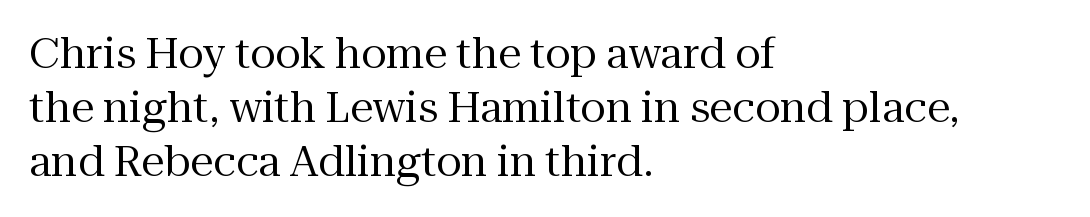
{"serif": "yes", "italic": "no", "bold": "no", "weight": "regular", "width": "normal", "stroke_contrast": "medium", "x_height": "medium", "monospaced": "no", "underline": "no", "align": "left", "line_spacing": "normal", "line_spacing_ratio": 1.29, "letter_spacing": "normal", "letter_spacing_em": 0.0, "glyph_px": 42}
